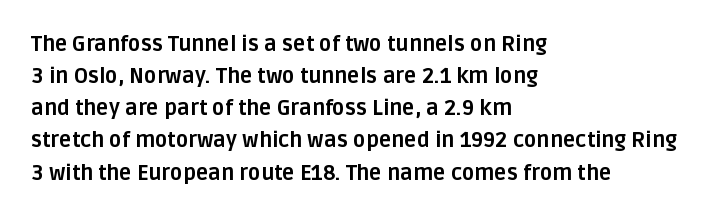
The image shows 21 px bold type, upright; set left-aligned, normal line spacing (1.53x), normal letter spacing, not underlined.
